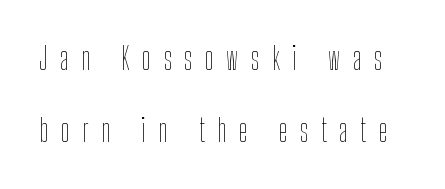
{"italic": "no", "bold": "no", "weight": "thin", "width": "condensed", "stroke_contrast": "low", "x_height": "medium", "monospaced": "no", "underline": "no", "line_spacing": "loose", "line_spacing_ratio": 2.33, "letter_spacing": "wide", "letter_spacing_em": 0.41, "glyph_px": 31}
